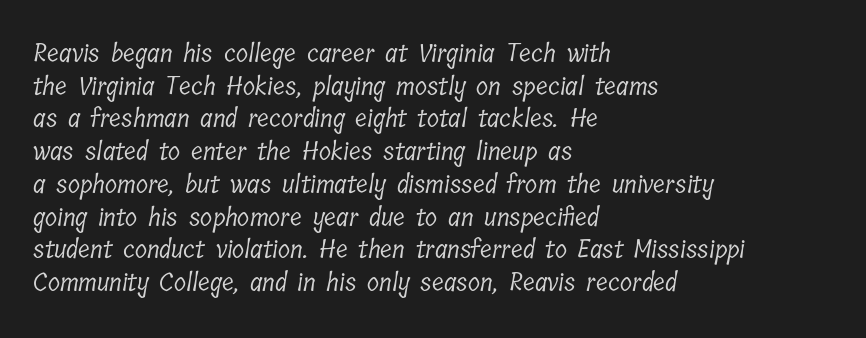
Glyph-to-glyph distance matches everyday printed text. Stroke mass is kept to a normal reading level or below. Does the leading feel generous? No, just average. Descender tails drop into unmarked territory. Casual observation: everything's shoved over to the left.
